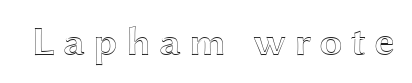
Is this a fixed-width face? No — the glyphs have proportional, varying widths. Has an underline been added? It has not. This sample uses an upright cut, with every glyph sitting square on the baseline.
